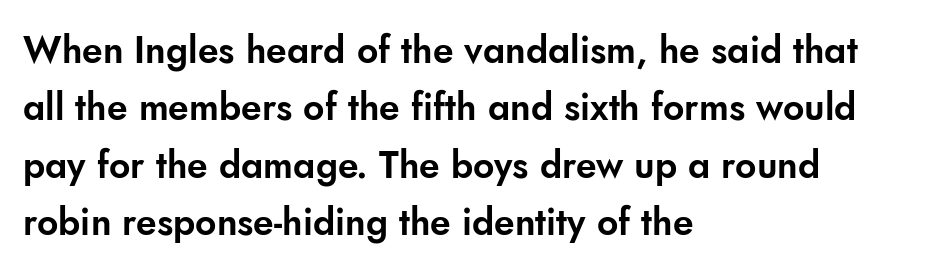
The image shows 37 px sans-serif type, upright; set left-aligned, normal line spacing (1.55x), normal letter spacing, not underlined; low stroke contrast and a small x-height.
